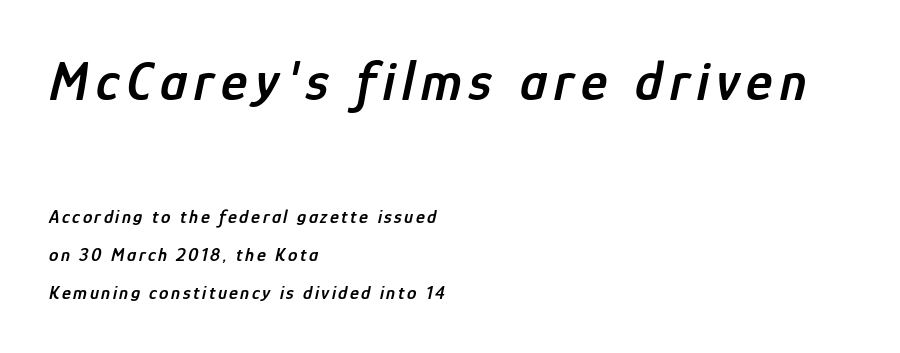
You could not count columns in this text — the font is proportionally spaced. Line beginnings align vertically; line endings do not. The vertical gap from one line to the next is large. The designer gave the opening block more size than the closing block. The area under the type is left untouched.
